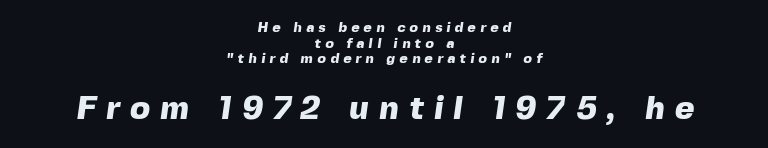
The image shows 33 px heavy sans-serif type; set centered, tight line spacing (1.12x), unusually wide letter spacing (+0.31 em), not underlined; the second (bottom) block is 2.36x larger; a medium x-height.
